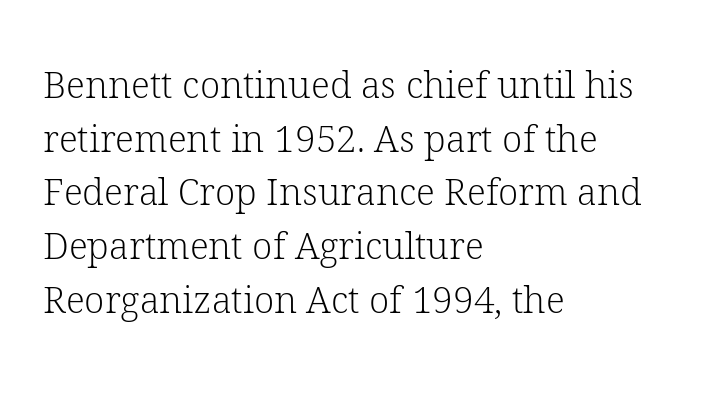
The lettering stays uniformly vertical, giving the passage a roman look. What kind of face is this? One with serifs. Has an underline been added? It has not. Quick note: interline space is typical. Nothing unusual about the tracking: characters are spaced as the font intends.
